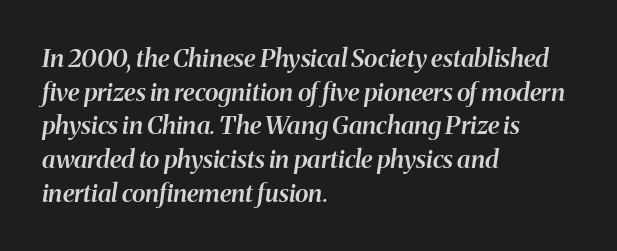
The image shows 25 px text type, italic (leaning right); set left-aligned, normal line spacing (1.35x), normal letter spacing, not underlined.
